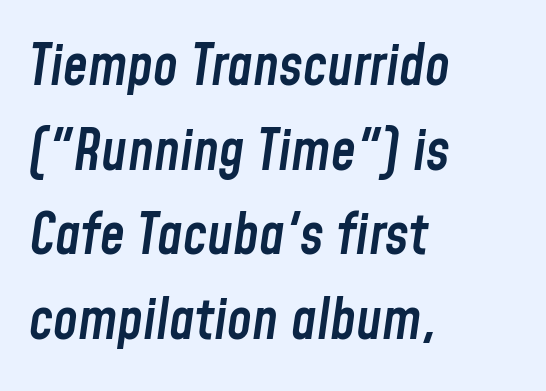
{"italic": "yes", "lean": "right", "slant_degrees": 8, "bold": "semi", "weight": "semibold", "width": "condensed", "stroke_contrast": "low", "x_height": "medium", "monospaced": "no", "underline": "no", "align": "left", "line_spacing": "normal", "line_spacing_ratio": 1.51, "letter_spacing": "normal", "letter_spacing_em": 0.0, "glyph_px": 56}
